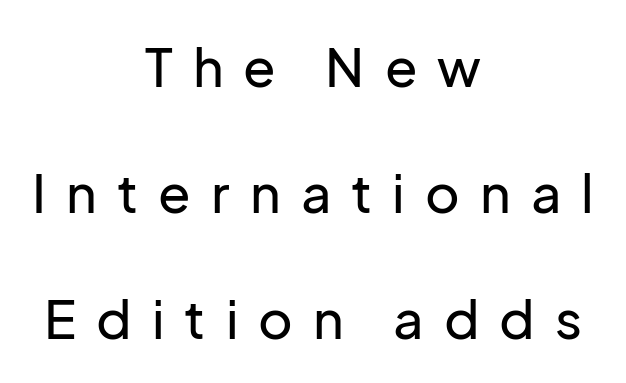
{"serif": "no", "italic": "no", "width": "normal", "stroke_contrast": "low", "x_height": "medium", "monospaced": "no", "underline": "no", "align": "center", "line_spacing": "loose", "line_spacing_ratio": 2.38, "letter_spacing": "wide", "letter_spacing_em": 0.38, "glyph_px": 53}
